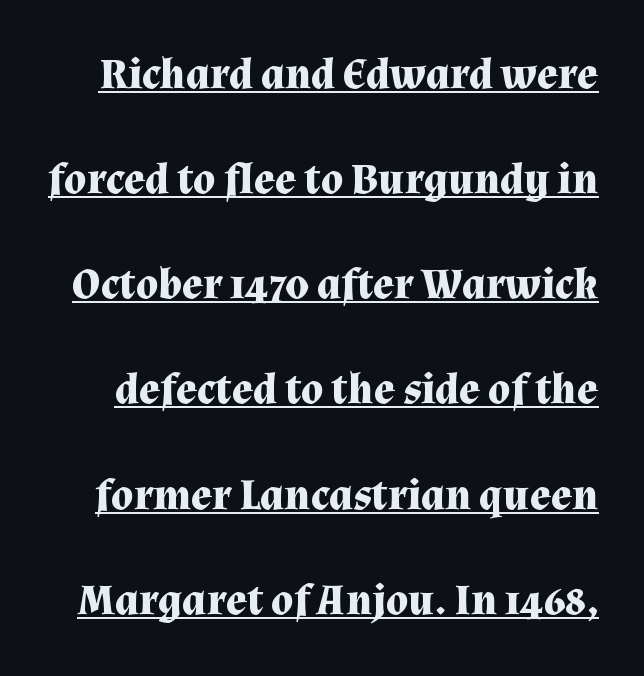
Quick note: not italic, upright. The type family on display is of the serif kind. The specimen includes a rule beneath the text block's lines. The rendering uses a bold face; every stroke is thick and dark. This sample has the flowing, uneven cadence of proportional lettering. Airy leading.
